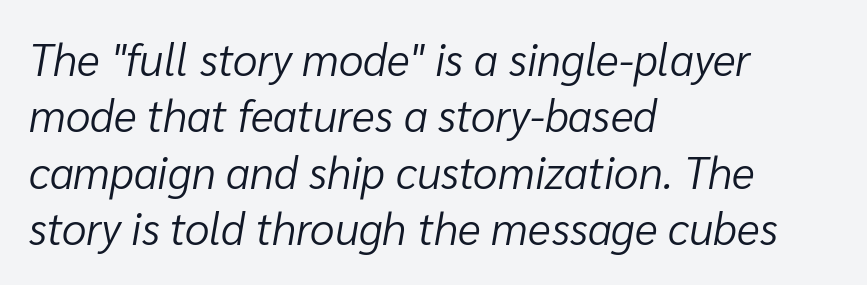
Q: Is the text bold? A: No.
Q: Is the text italic (slanted)? A: Yes, it leans right by about 10 degrees.
Q: Is the text underlined? A: No.
Q: How is the paragraph aligned? A: Left-aligned.
Q: Is the spacing between letters normal or unusually wide? A: Normal.
Q: Is the spacing between lines tight, normal or loose? A: Normal.
Q: Width (condensed, normal, or wide)? A: Normal.
Q: Stroke contrast? A: Low.
Q: x-height? A: Medium.
Q: Monospaced? A: No.
